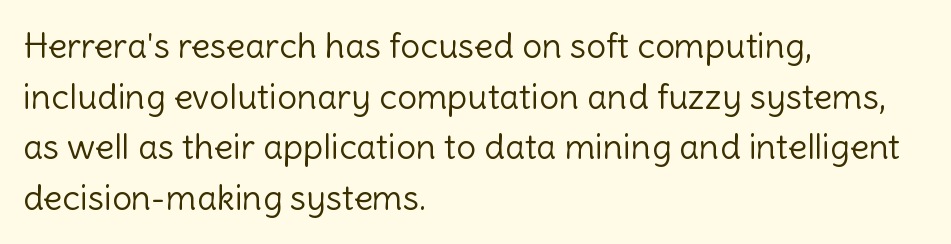
Q: Is the text bold? A: No.
Q: Is the text italic (slanted)? A: No, it is upright.
Q: Is the typeface a serif or a sans-serif typeface? A: Sans-serif.
Q: Is the text underlined? A: No.
Q: How is the paragraph aligned? A: Left-aligned.
Q: Is the spacing between letters normal or unusually wide? A: Normal.
Q: Is the spacing between lines tight, normal or loose? A: Normal.
Q: Width (condensed, normal, or wide)? A: Normal.
Q: x-height? A: Medium.
Q: Monospaced? A: No.
